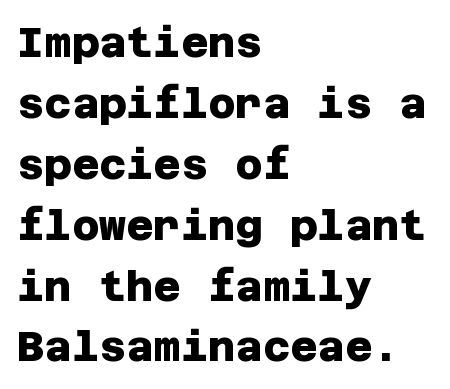
The image shows 42 px heavy sans-serif type; set left-aligned, normal line spacing (1.45x), normal letter spacing, not underlined; low stroke contrast and a large x-height.
